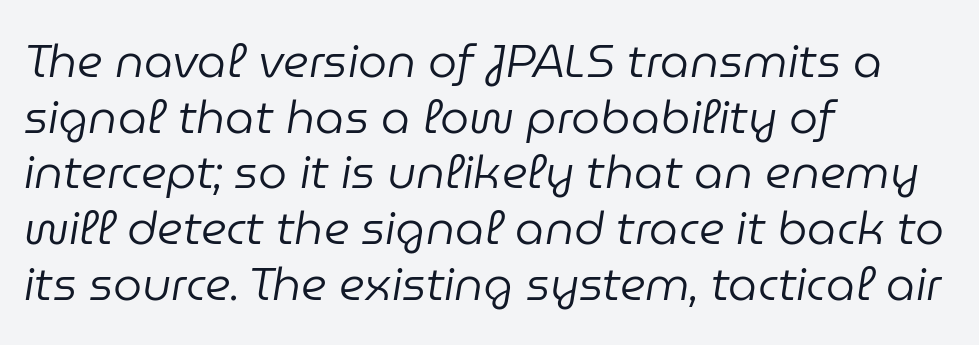
{"italic": "yes", "lean": "right", "slant_degrees": 9, "bold": "no", "weight": "regular", "width": "normal", "stroke_contrast": "low", "x_height": "medium", "monospaced": "no", "underline": "no", "align": "left", "line_spacing_ratio": 1.21, "letter_spacing": "normal", "letter_spacing_em": 0.0, "glyph_px": 46}
